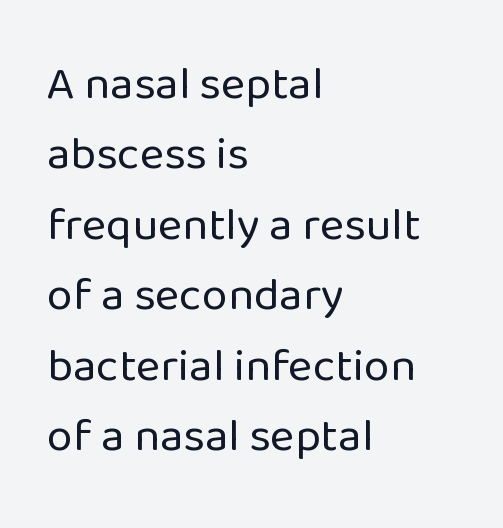
Observe the ordinary spacing: letters are neighbours, not strangers. Each stroke keeps to a modest, everyday thickness or less. The face used here is a sans, in the tradition of grotesques and geometrics. Note the varied advance widths — an 'i' is clearly narrower than an 'm'. This rendering uses left alignment, leaving the right contour irregular.
